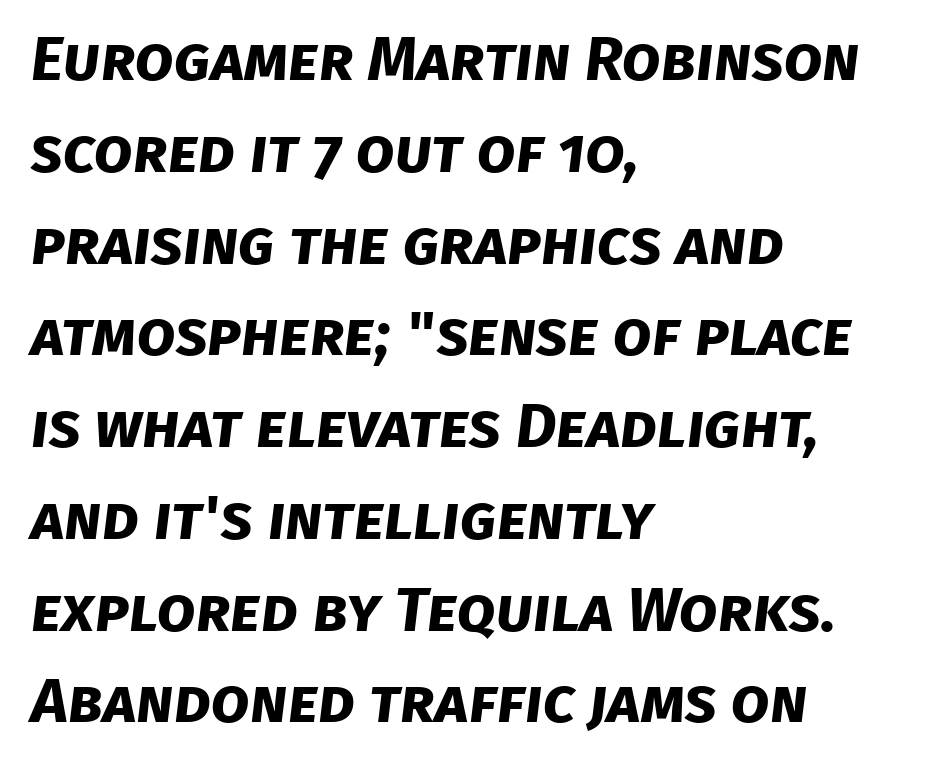
The image shows 62 px bold sans-serif type; set left-aligned, normal line spacing (1.48x), normal letter spacing, not underlined; low stroke contrast and a large x-height.
